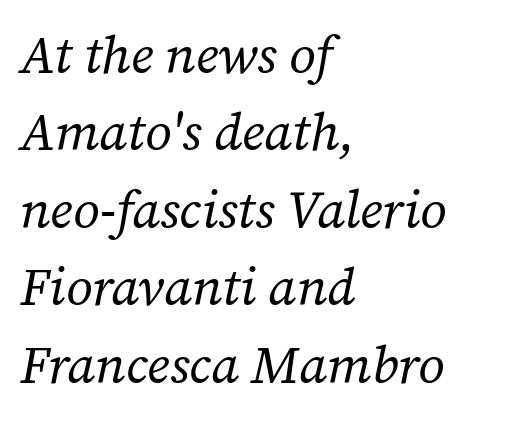
{"serif": "yes", "italic": "yes", "lean": "right", "slant_degrees": 12, "bold": "no", "weight": "regular", "width": "normal", "stroke_contrast": "low", "x_height": "medium", "monospaced": "no", "underline": "no", "align": "left", "line_spacing": "normal", "line_spacing_ratio": 1.49, "letter_spacing": "normal", "letter_spacing_em": 0.0, "glyph_px": 52}
